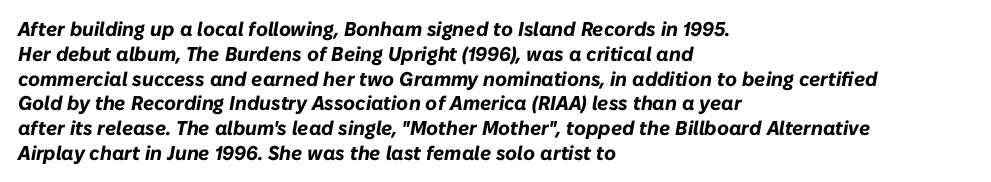
The image shows 20 px bold type, italic (leaning right); set left-aligned, line spacing 1.24x, normal letter spacing, not underlined.
